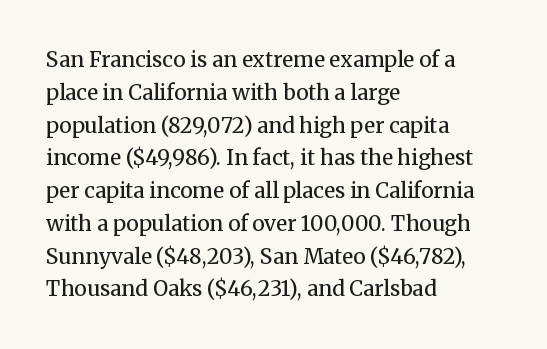
{"italic": "no", "bold": "no", "underline": "no", "align": "left", "line_spacing": "normal", "line_spacing_ratio": 1.56, "letter_spacing": "normal", "letter_spacing_em": 0.0, "glyph_px": 21}
